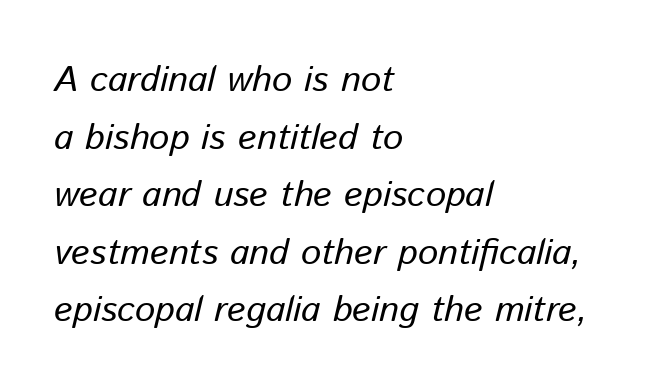
The image shows 36 px text type, italic (leaning right); set left-aligned, normal line spacing (1.6x), normal letter spacing, not underlined; low stroke contrast and a medium x-height.
